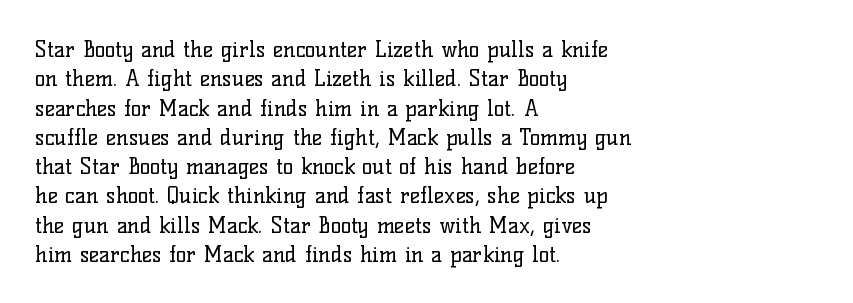
The image shows 22 px text type, upright; set left-aligned, normal line spacing (1.33x), normal letter spacing, not underlined.
